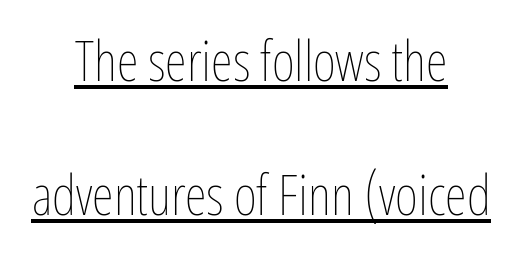
Q: Is the text bold? A: No.
Q: Is the text italic (slanted)? A: No, it is upright.
Q: Is the text underlined? A: Yes.
Q: How is the paragraph aligned? A: Centered.
Q: Is the spacing between letters normal or unusually wide? A: Normal.
Q: Is the spacing between lines tight, normal or loose? A: Loose.
Q: Width (condensed, normal, or wide)? A: Condensed.
Q: Stroke contrast? A: Low.
Q: x-height? A: Medium.
Q: Monospaced? A: No.
